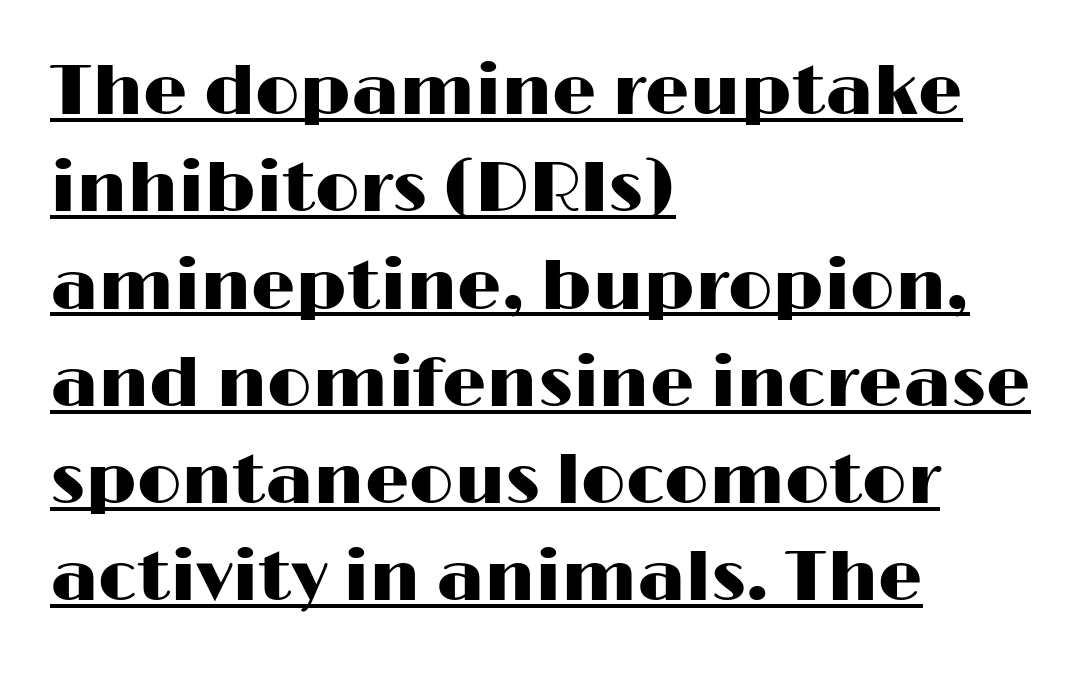
The image shows 70 px wide sans-serif type, upright; set left-aligned, normal line spacing (1.39x), normal letter spacing, underlined; high stroke contrast and a medium x-height.
